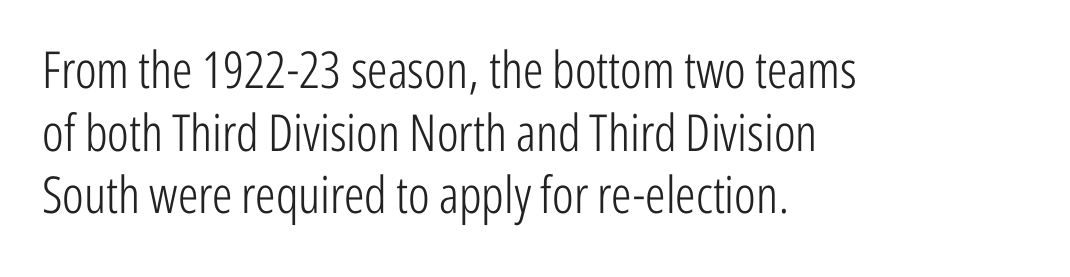
{"serif": "no", "italic": "no", "bold": "no", "weight": "light", "width": "condensed", "stroke_contrast": "low", "x_height": "medium", "monospaced": "no", "underline": "no", "align": "left", "line_spacing_ratio": 1.23, "letter_spacing": "normal", "letter_spacing_em": 0.0, "glyph_px": 51}
